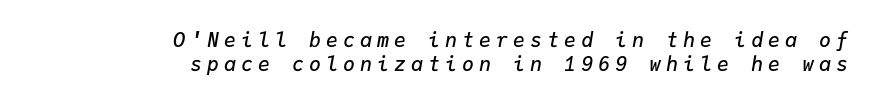
Q: Is the text bold? A: Semi-bold.
Q: Is the text italic (slanted)? A: Yes, it leans right by about 9 degrees.
Q: Is the text underlined? A: No.
Q: How is the paragraph aligned? A: Right-aligned.
Q: Is the spacing between letters normal or unusually wide? A: Unusually wide.
